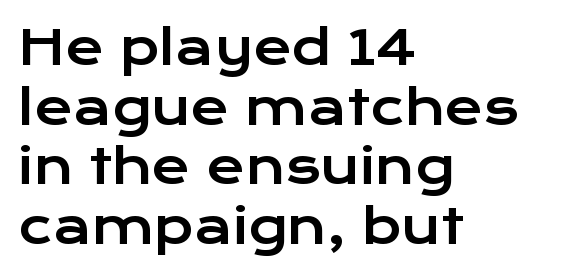
The image shows 47 px wide sans-serif type, upright; set left-aligned, normal line spacing (1.27x), normal letter spacing, not underlined; low stroke contrast and a medium x-height.
